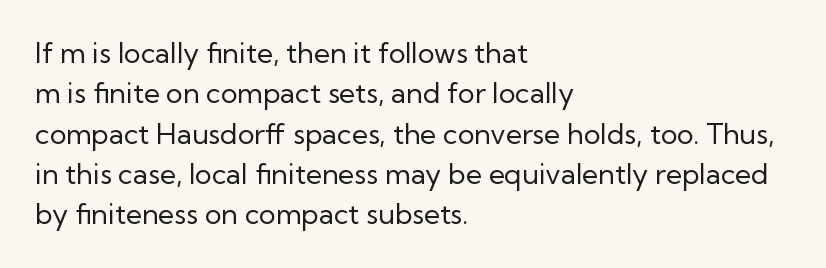
{"serif": "no", "italic": "no", "bold": "no", "weight": "regular", "width": "normal", "stroke_contrast": "low", "x_height": "medium", "monospaced": "no", "underline": "no", "align": "left", "line_spacing": "normal", "line_spacing_ratio": 1.44, "letter_spacing": "normal", "letter_spacing_em": 0.0, "glyph_px": 28}
